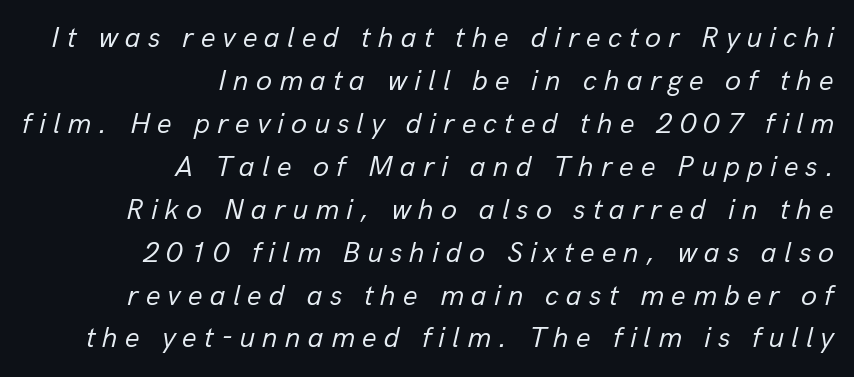
The image shows 29 px regular-weight type, italic (leaning right); set right-aligned, normal line spacing (1.48x), unusually wide letter spacing (+0.24 em), not underlined; low stroke contrast and a medium x-height.
